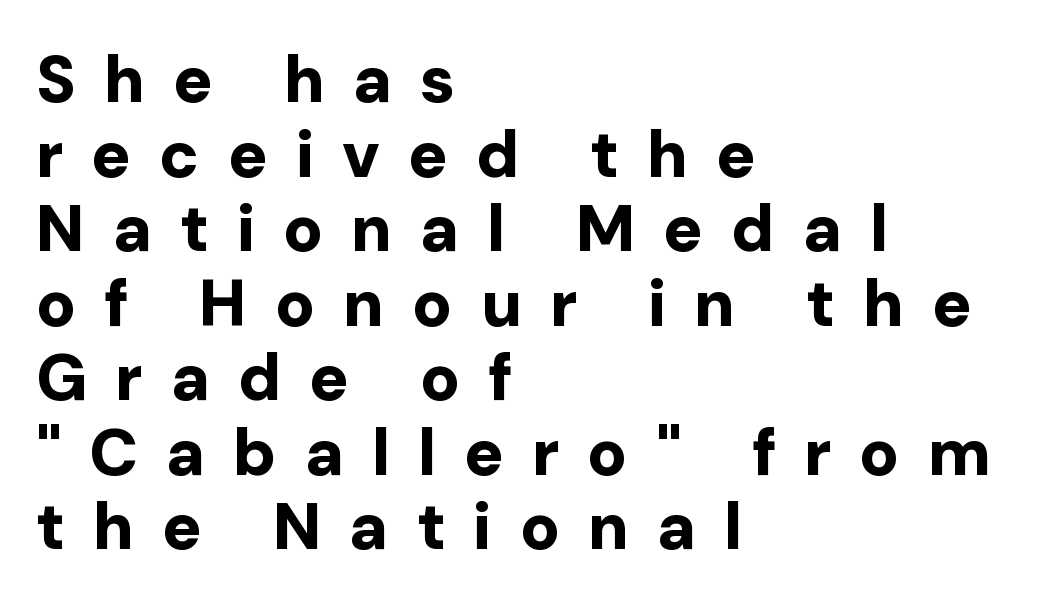
Q: Is the text bold? A: Yes.
Q: Is the text italic (slanted)? A: No, it is upright.
Q: Is the typeface a serif or a sans-serif typeface? A: Sans-serif.
Q: Is the text underlined? A: No.
Q: How is the paragraph aligned? A: Left-aligned.
Q: Is the spacing between letters normal or unusually wide? A: Unusually wide.
Q: Is the spacing between lines tight, normal or loose? A: Tight.
Q: Width (condensed, normal, or wide)? A: Normal.
Q: Stroke contrast? A: Low.
Q: x-height? A: Medium.
Q: Monospaced? A: No.
